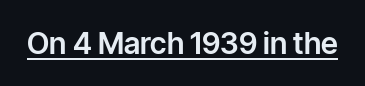
{"serif": "no", "italic": "no", "width": "normal", "stroke_contrast": "low", "x_height": "medium", "monospaced": "no", "underline": "yes", "letter_spacing": "normal", "letter_spacing_em": 0.0, "glyph_px": 30}
